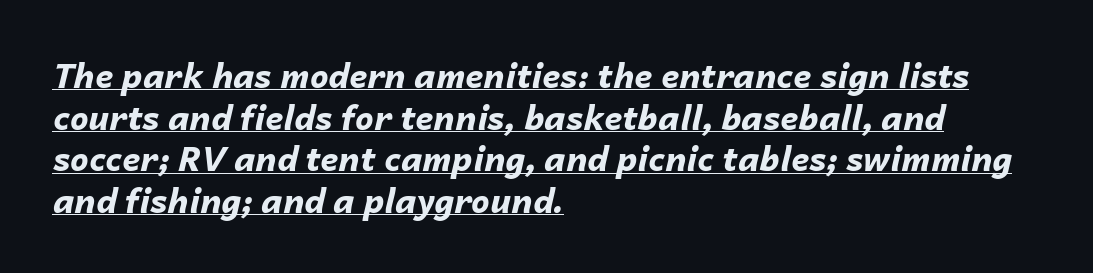
The image shows 33 px bold type, italic (leaning right); set left-aligned, normal line spacing (1.26x), normal letter spacing, underlined; low stroke contrast and a medium x-height.
